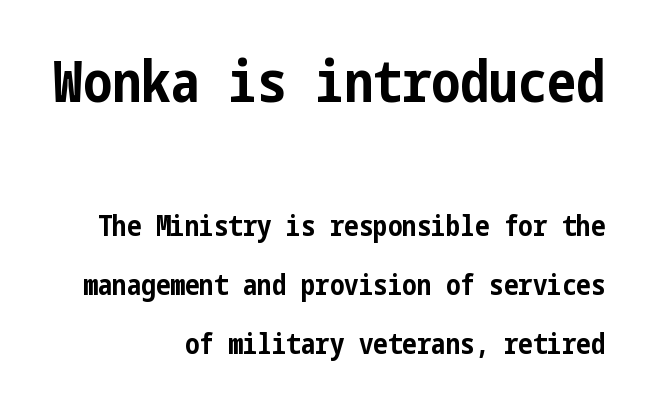
{"serif": "no", "italic": "no", "bold": "yes", "weight": "bold", "width": "condensed", "stroke_contrast": "low", "x_height": "medium", "underline": "no", "align": "right", "line_spacing": "loose", "line_spacing_ratio": 2.04, "letter_spacing": "normal", "letter_spacing_em": 0.0, "larger_block": "first", "size_ratio": 2.0, "glyph_px": 58}
